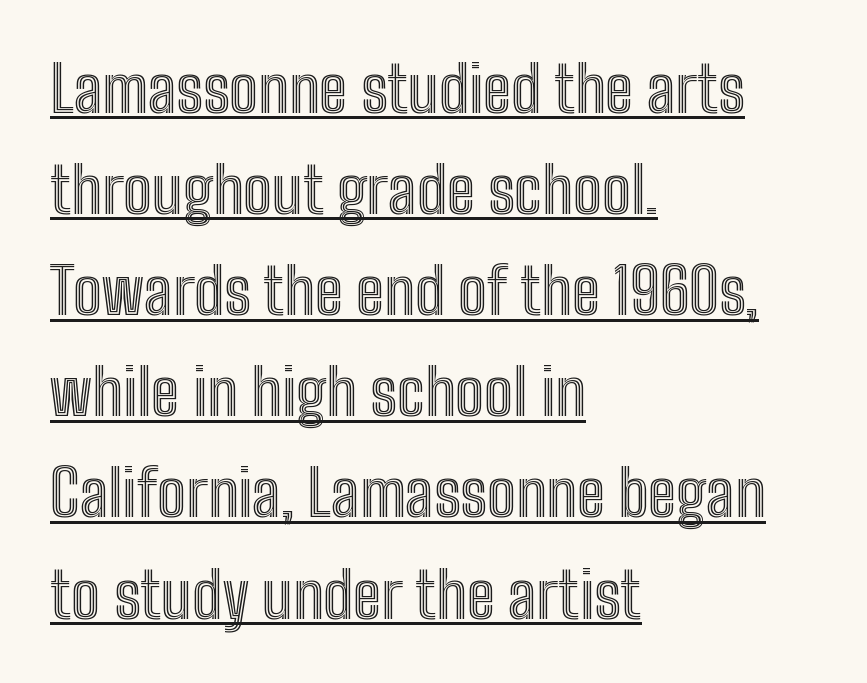
The image shows 64 px condensed type, upright; set left-aligned, normal line spacing (1.58x), normal letter spacing, underlined; a medium x-height.
